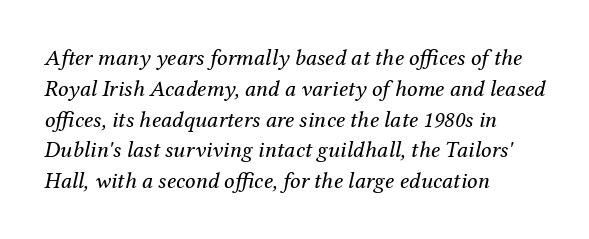
The image shows 23 px text type, italic (leaning right); set left-aligned, normal line spacing (1.34x), normal letter spacing, not underlined.
